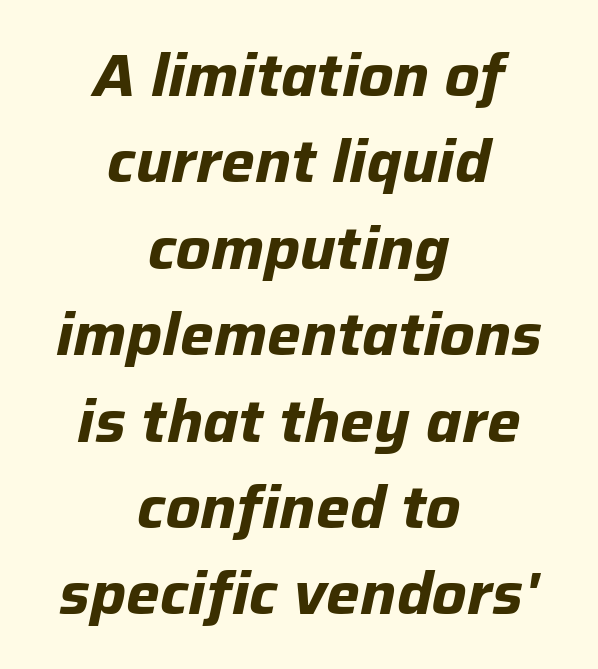
{"italic": "yes", "lean": "right", "slant_degrees": 12, "bold": "yes", "weight": "bold", "width": "normal", "stroke_contrast": "low", "x_height": "medium", "monospaced": "no", "underline": "no", "align": "center", "line_spacing": "normal", "line_spacing_ratio": 1.44, "letter_spacing": "normal", "letter_spacing_em": 0.0, "glyph_px": 60}
